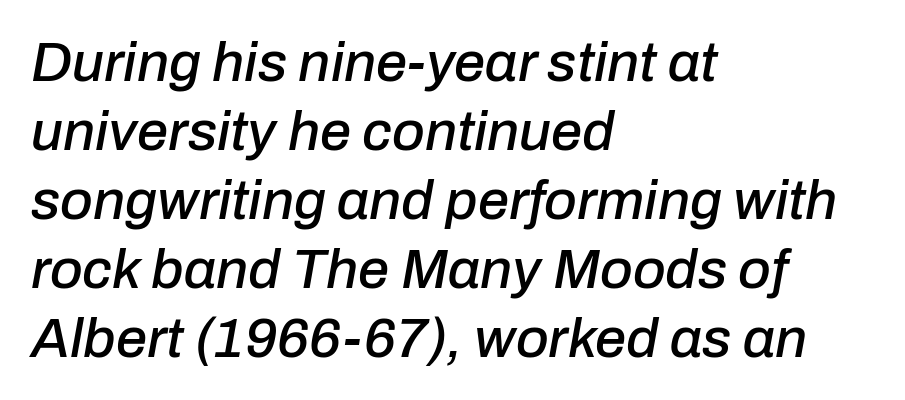
The image shows 56 px text type, italic (leaning right); set left-aligned, line spacing 1.23x, normal letter spacing, not underlined; low stroke contrast and a medium x-height.
